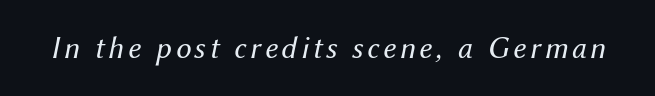
The image shows 31 px regular-weight type, italic (leaning right); set not underlined; medium stroke contrast and a medium x-height.
